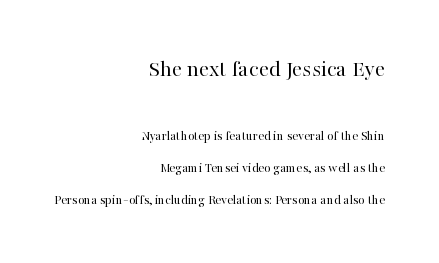
{"italic": "no", "bold": "no", "underline": "no", "align": "right", "line_spacing": "loose", "line_spacing_ratio": 2.26, "letter_spacing": "normal", "letter_spacing_em": 0.0, "larger_block": "first", "size_ratio": 1.71, "glyph_px": 24}
